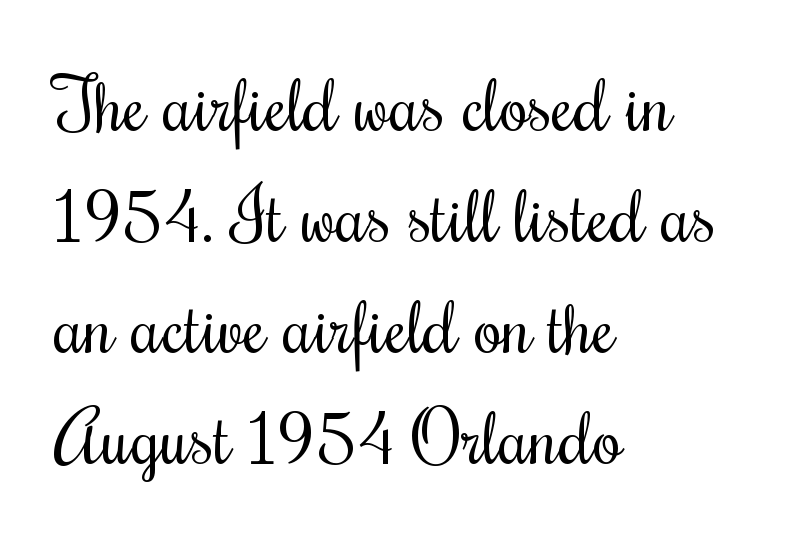
Q: Is the text bold? A: No.
Q: Is the text italic (slanted)? A: Yes.
Q: Is the text underlined? A: No.
Q: How is the paragraph aligned? A: Left-aligned.
Q: Is the spacing between letters normal or unusually wide? A: Normal.
Q: Is the spacing between lines tight, normal or loose? A: Normal.
Q: Width (condensed, normal, or wide)? A: Condensed.
Q: Stroke contrast? A: Medium.
Q: x-height? A: Small.
Q: Monospaced? A: No.
